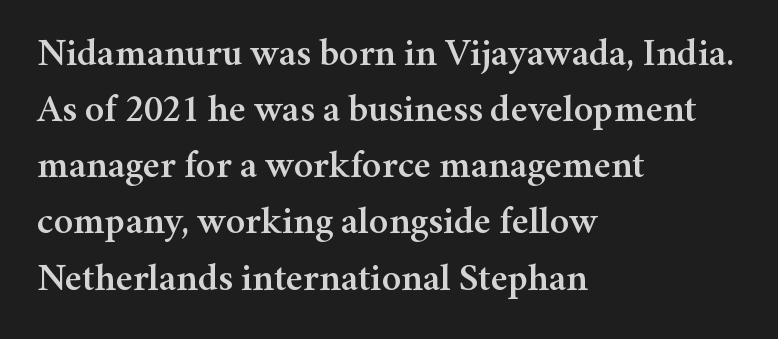
{"serif": "yes", "italic": "no", "width": "normal", "stroke_contrast": "medium", "x_height": "medium", "monospaced": "no", "underline": "no", "align": "left", "line_spacing": "normal", "line_spacing_ratio": 1.44, "letter_spacing": "normal", "letter_spacing_em": 0.0, "glyph_px": 39}
